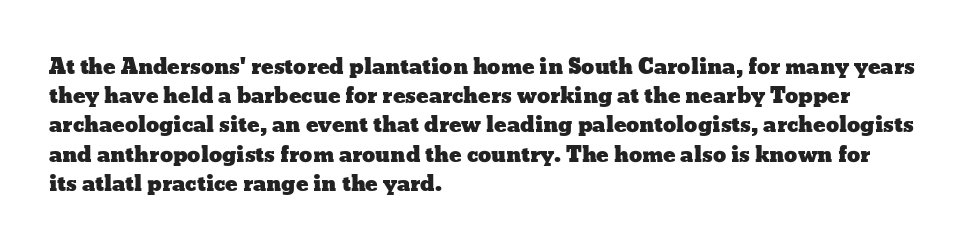
{"italic": "no", "underline": "no", "align": "left", "line_spacing": "normal", "line_spacing_ratio": 1.39, "letter_spacing": "normal", "letter_spacing_em": 0.0, "glyph_px": 21}
